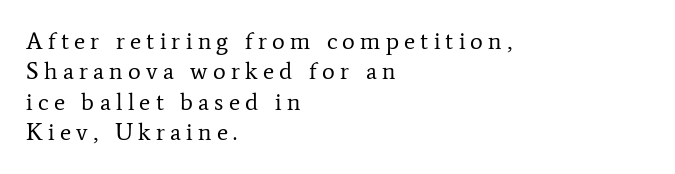
The image shows 24 px text type, upright; set left-aligned, normal line spacing (1.27x), unusually wide letter spacing (+0.22 em), not underlined.
